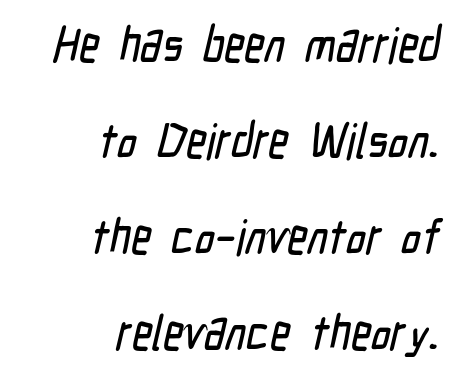
Short note: letters normally spaced. Notice how the passage keeps a crisp vertical edge on the right only. A typesetter would call this proportional, since set widths differ per character. Unmarked baselines from the first word to the last. Does the leading feel generous? Absolutely, it's lavish.
